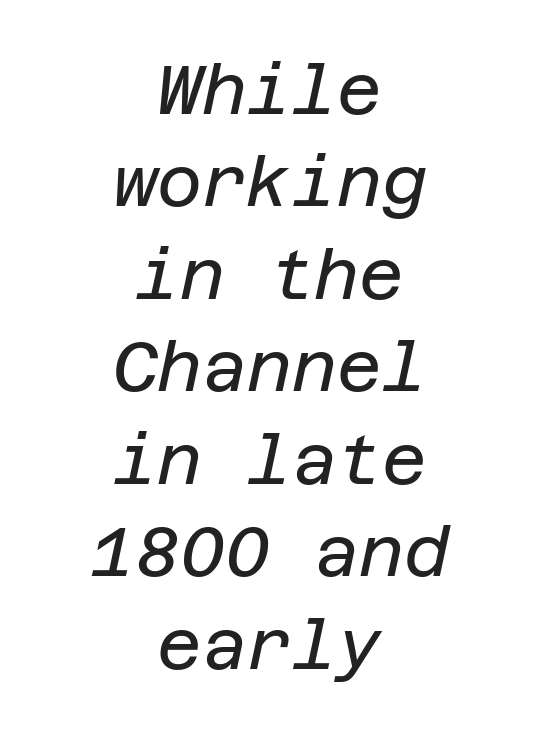
{"italic": "yes", "lean": "right", "slant_degrees": 12, "bold": "no", "weight": "regular", "width": "normal", "stroke_contrast": "low", "x_height": "large", "underline": "no", "align": "center", "line_spacing": "normal", "line_spacing_ratio": 1.34, "letter_spacing": "normal", "letter_spacing_em": 0.0, "glyph_px": 69}
